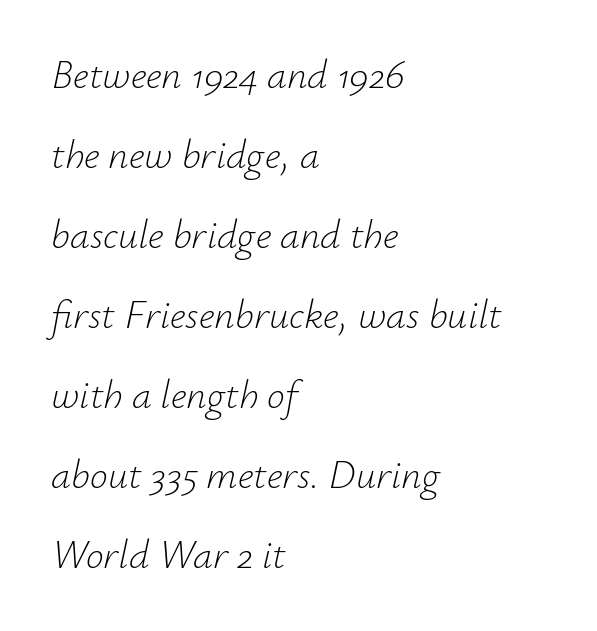
{"italic": "yes", "lean": "right", "slant_degrees": 12, "bold": "no", "weight": "light", "width": "normal", "stroke_contrast": "low", "x_height": "small", "monospaced": "no", "underline": "no", "align": "left", "line_spacing": "loose", "line_spacing_ratio": 2.0, "letter_spacing": "normal", "letter_spacing_em": 0.0, "glyph_px": 40}
